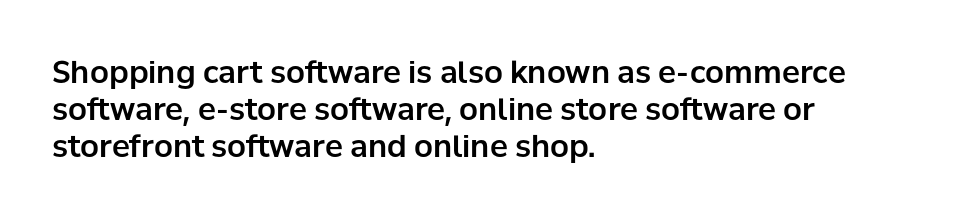
The image shows 30 px sans-serif type, upright; set left-aligned, line spacing 1.24x, normal letter spacing, not underlined; low stroke contrast and a medium x-height.
